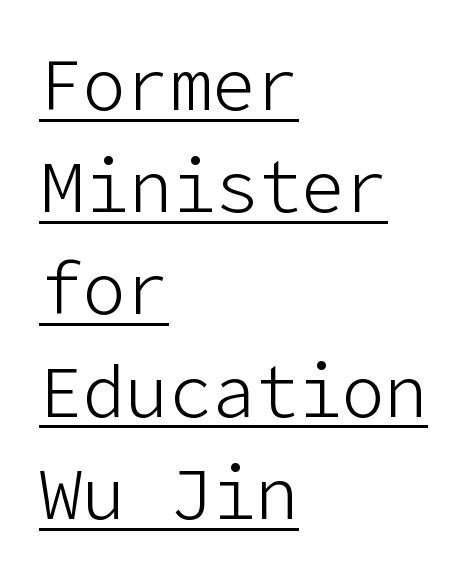
{"serif": "no", "italic": "no", "bold": "no", "weight": "light", "width": "normal", "stroke_contrast": "low", "x_height": "medium", "underline": "yes", "align": "left", "line_spacing": "normal", "line_spacing_ratio": 1.42, "letter_spacing": "normal", "letter_spacing_em": 0.0, "glyph_px": 72}
